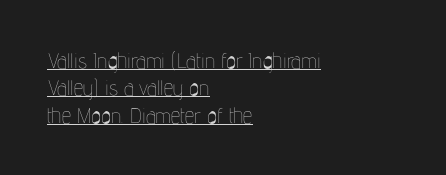
Q: Is the text bold? A: No.
Q: Is the text italic (slanted)? A: No, it is upright.
Q: Is the text underlined? A: Yes.
Q: How is the paragraph aligned? A: Left-aligned.
Q: Is the spacing between letters normal or unusually wide? A: Normal.
Q: Is the spacing between lines tight, normal or loose? A: Normal.
